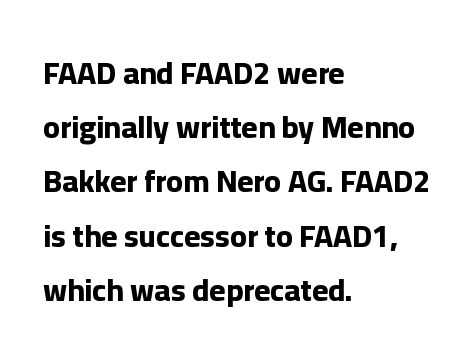
The image shows 31 px bold sans-serif type, upright; set left-aligned, line spacing 1.75x, normal letter spacing, not underlined; low stroke contrast and a medium x-height.
